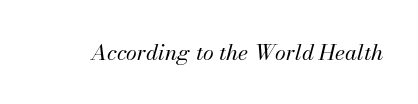
The image shows 22 px text type, italic (leaning right); set normal letter spacing, not underlined.
